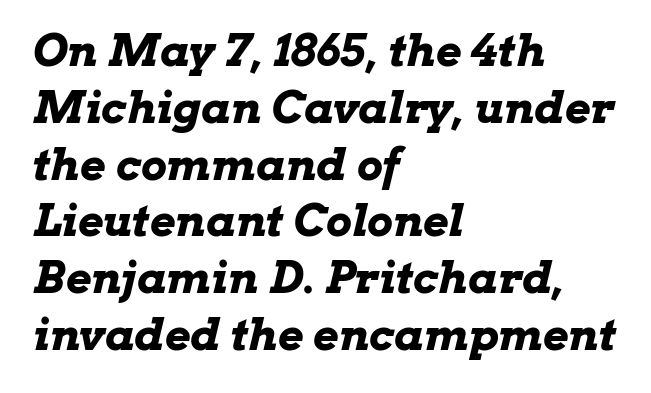
The image shows 44 px bold, wide type, italic (leaning right); set left-aligned, normal line spacing (1.29x), normal letter spacing, not underlined; low stroke contrast and a medium x-height.
